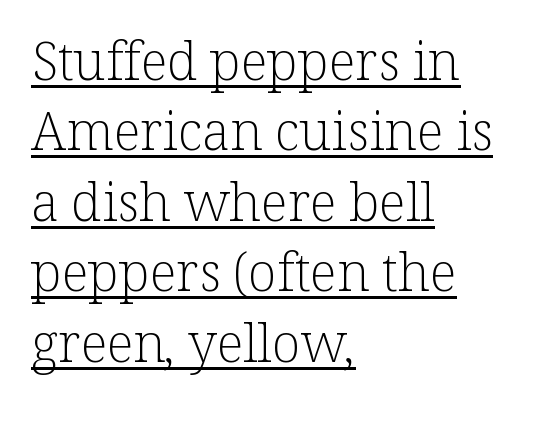
Q: Is the text bold? A: No.
Q: Is the text italic (slanted)? A: No, it is upright.
Q: Is the typeface a serif or a sans-serif typeface? A: Serif.
Q: Is the text underlined? A: Yes.
Q: How is the paragraph aligned? A: Left-aligned.
Q: Is the spacing between letters normal or unusually wide? A: Normal.
Q: Is the spacing between lines tight, normal or loose? A: Normal.
Q: Width (condensed, normal, or wide)? A: Normal.
Q: Stroke contrast? A: Low.
Q: x-height? A: Medium.
Q: Monospaced? A: No.
